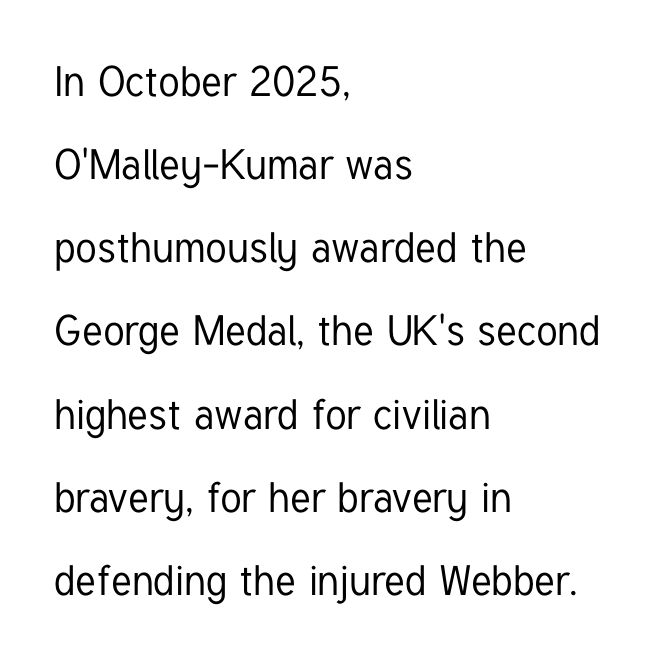
The image shows 42 px condensed sans-serif type, upright; set left-aligned, loose line spacing (1.98x), normal letter spacing, not underlined; low stroke contrast and a medium x-height.
